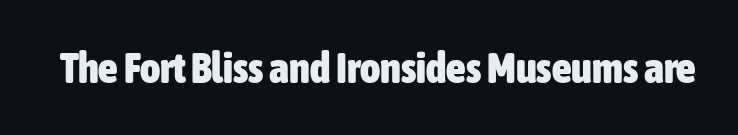
{"serif": "no", "italic": "no", "bold": "yes", "weight": "heavy", "width": "condensed", "stroke_contrast": "low", "x_height": "medium", "monospaced": "no", "underline": "no", "letter_spacing": "normal", "letter_spacing_em": 0.0, "glyph_px": 43}
